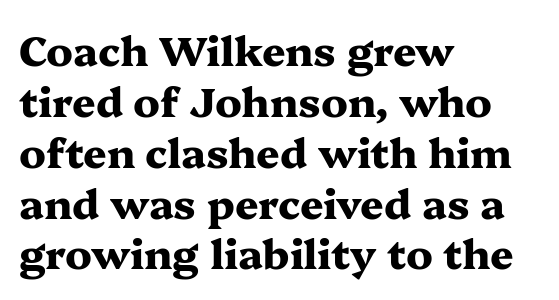
The image shows 41 px heavy, wide serif type, upright; set left-aligned, line spacing 1.24x, normal letter spacing, not underlined; medium stroke contrast and a medium x-height.
